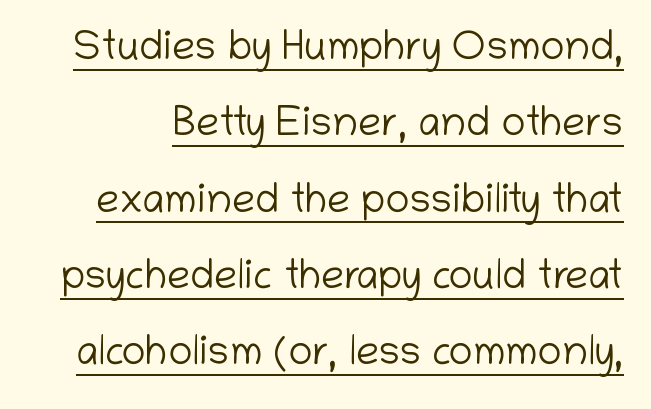
{"serif": "no", "italic": "no", "bold": "no", "weight": "light", "width": "normal", "stroke_contrast": "low", "x_height": "medium", "monospaced": "no", "underline": "yes", "line_spacing_ratio": 1.86, "letter_spacing": "normal", "letter_spacing_em": 0.0, "glyph_px": 41}
